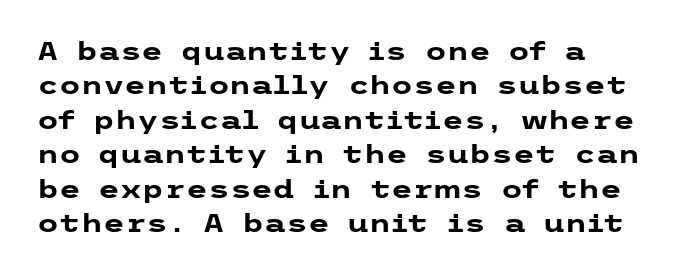
Q: Is the text bold? A: Yes.
Q: Is the text italic (slanted)? A: No, it is upright.
Q: Is the text underlined? A: No.
Q: How is the paragraph aligned? A: Left-aligned.
Q: Is the spacing between letters normal or unusually wide? A: Normal.
Q: Is the spacing between lines tight, normal or loose? A: Normal.
